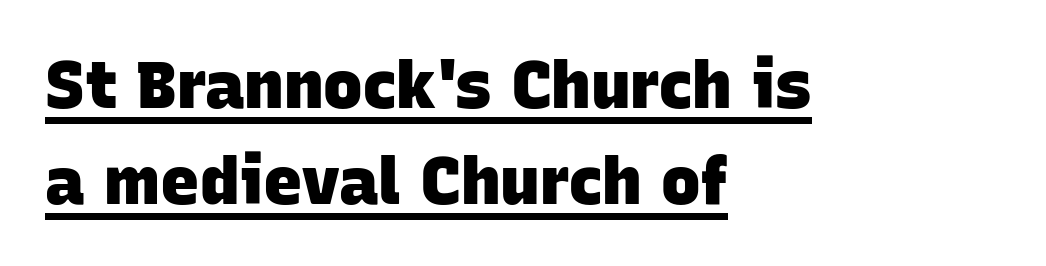
Q: Is the text bold? A: Yes.
Q: Is the typeface a serif or a sans-serif typeface? A: Sans-serif.
Q: Is the text underlined? A: Yes.
Q: How is the paragraph aligned? A: Left-aligned.
Q: Is the spacing between letters normal or unusually wide? A: Normal.
Q: Is the spacing between lines tight, normal or loose? A: Normal.
Q: Width (condensed, normal, or wide)? A: Normal.
Q: Stroke contrast? A: Low.
Q: x-height? A: Large.
Q: Monospaced? A: No.
